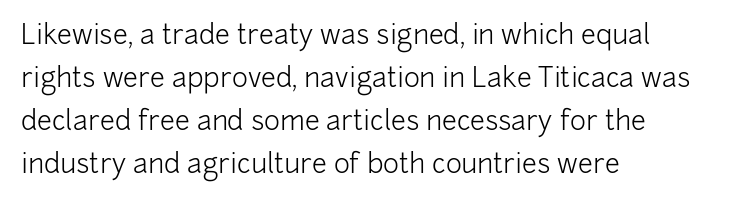
The image shows 27 px text type, upright; set left-aligned, normal line spacing (1.59x), normal letter spacing, not underlined.
